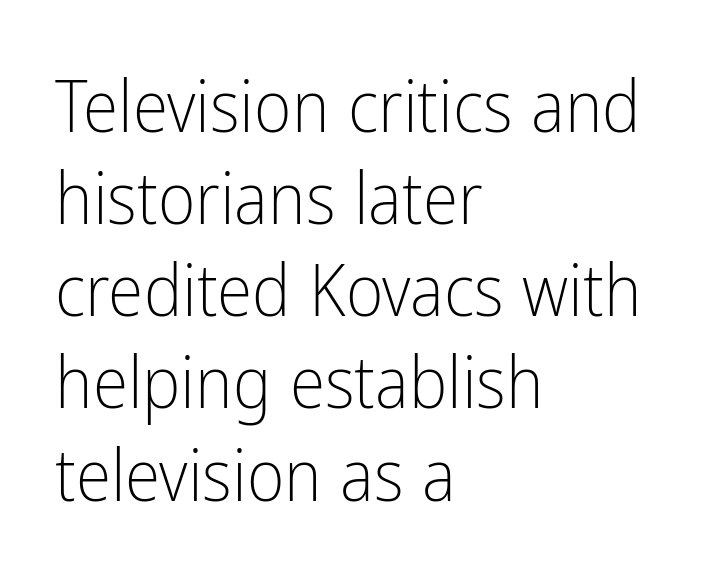
Character widths vary here, with narrow letters taking less room than wide ones. Stems here are at most as thick as an everyday book face. Anything drawn beneath the words? Only blank space. Does the lettering tilt? It doesn't — this is upright. The font family rendered here belongs to the sans-serif group.
